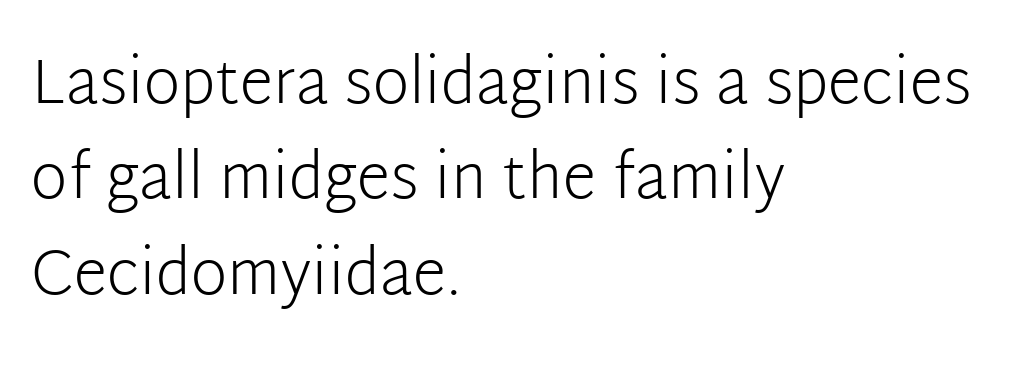
Plain, unruled lines of type. Proportional: the letters do not fall into vertical columns. To sum up the face: it is a sans, with no serifs. A light-to-regular cut is what we see here.
